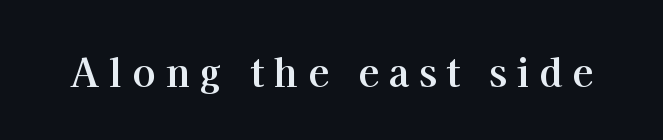
{"serif": "yes", "italic": "no", "bold": "yes", "weight": "bold", "width": "normal", "stroke_contrast": "high", "x_height": "medium", "monospaced": "no", "underline": "no", "letter_spacing": "wide", "letter_spacing_em": 0.26, "glyph_px": 38}
